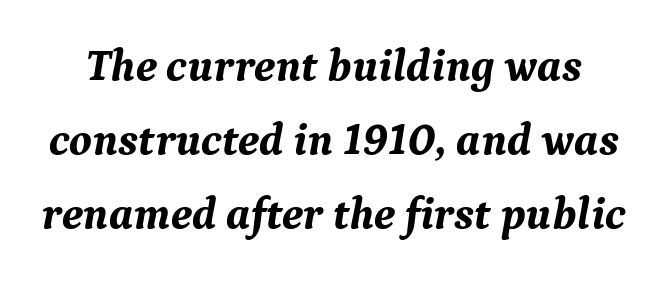
Looks like regular typesetting: each glyph gets only the width it needs. No extra tracking has been applied to these lines. Set as a true bold cut, around the 700 mark. Slant detected: the letters are inclined. A bare baseline throughout the passage.
